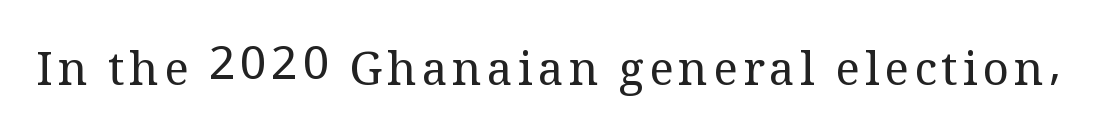
Q: Is the text bold? A: No.
Q: Is the text italic (slanted)? A: No, it is upright.
Q: Is the typeface a serif or a sans-serif typeface? A: Serif.
Q: Is the text underlined? A: No.
Q: Width (condensed, normal, or wide)? A: Normal.
Q: Stroke contrast? A: Medium.
Q: x-height? A: Medium.
Q: Monospaced? A: No.
